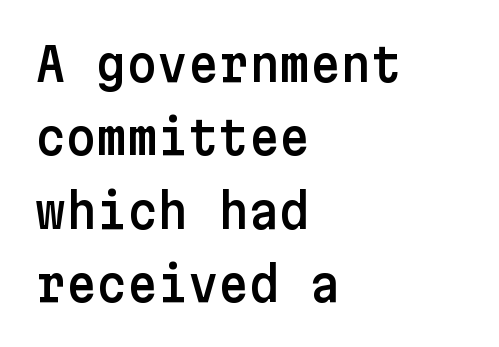
{"serif": "no", "italic": "no", "width": "normal", "stroke_contrast": "low", "x_height": "medium", "underline": "no", "align": "left", "line_spacing": "normal", "line_spacing_ratio": 1.56, "letter_spacing": "normal", "letter_spacing_em": 0.0, "glyph_px": 47}
